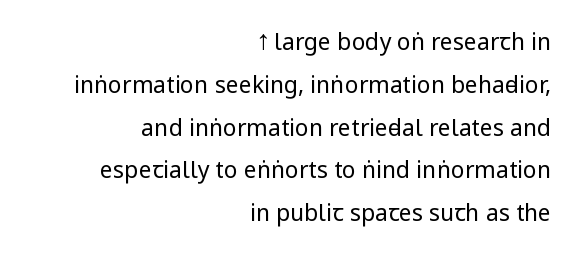
The image shows 23 px text type, upright; set right-aligned, line spacing 1.86x, normal letter spacing, not underlined.
